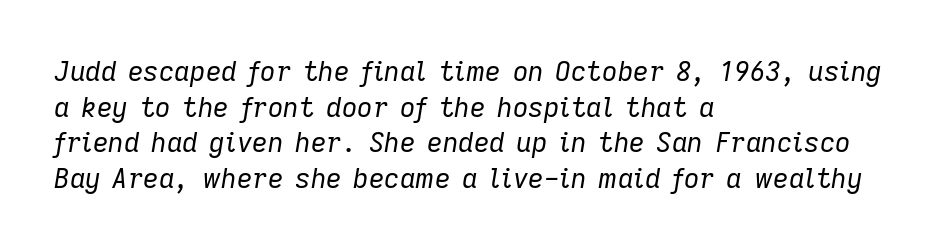
{"italic": "yes", "lean": "right", "slant_degrees": 9, "bold": "no", "underline": "no", "align": "left", "line_spacing": "normal", "line_spacing_ratio": 1.32, "letter_spacing": "normal", "letter_spacing_em": 0.0, "glyph_px": 27}
